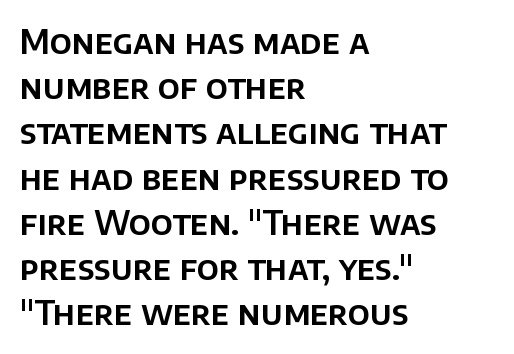
{"serif": "no", "italic": "no", "width": "normal", "stroke_contrast": "low", "x_height": "large", "monospaced": "no", "underline": "no", "align": "left", "line_spacing": "normal", "line_spacing_ratio": 1.37, "letter_spacing": "normal", "letter_spacing_em": 0.0, "glyph_px": 33}
